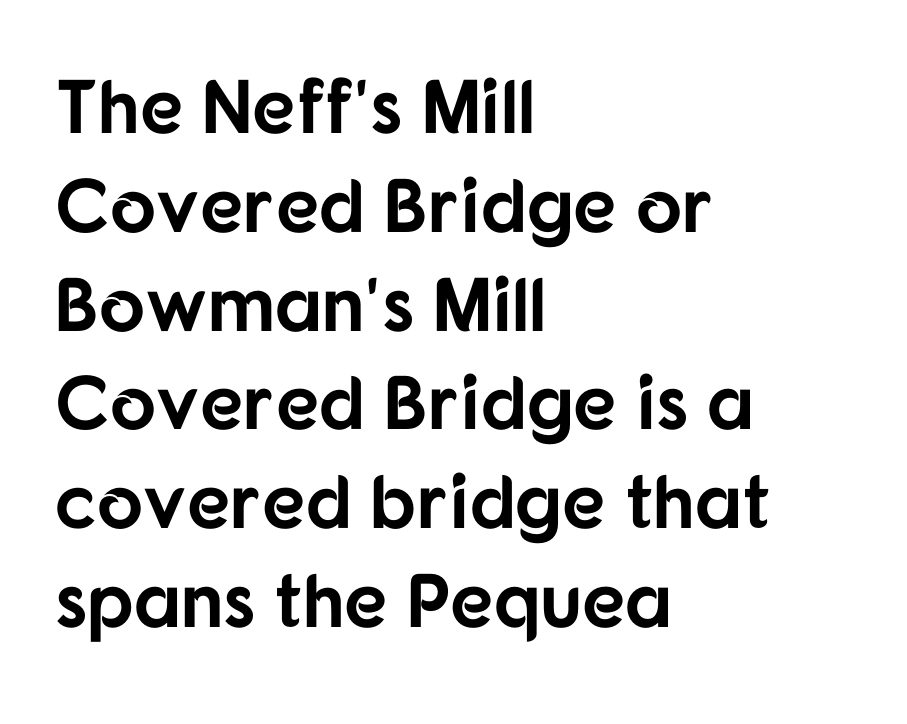
{"serif": "no", "italic": "no", "bold": "yes", "weight": "bold", "width": "normal", "stroke_contrast": "low", "x_height": "medium", "monospaced": "no", "underline": "no", "align": "left", "line_spacing": "normal", "line_spacing_ratio": 1.3, "letter_spacing": "normal", "letter_spacing_em": 0.0, "glyph_px": 76}
